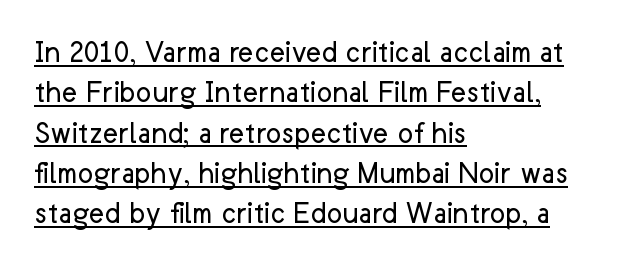
A typesetter would call this proportional, since set widths differ per character. You can see a thin bar hugging the bottom of the glyphs. The type family on display is of the sans-serif kind. Every character sits straight up, as roman type does. The rendering keeps characters at their native spacing.
